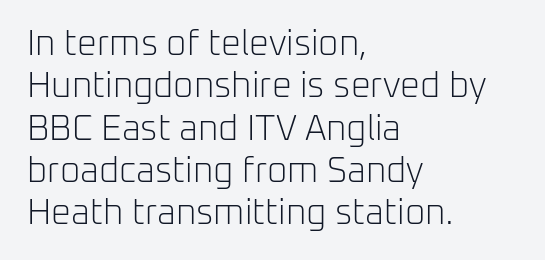
{"serif": "no", "italic": "no", "bold": "no", "weight": "light", "width": "normal", "stroke_contrast": "low", "x_height": "medium", "monospaced": "no", "underline": "no", "align": "left", "line_spacing_ratio": 1.21, "letter_spacing": "normal", "letter_spacing_em": 0.0, "glyph_px": 35}
